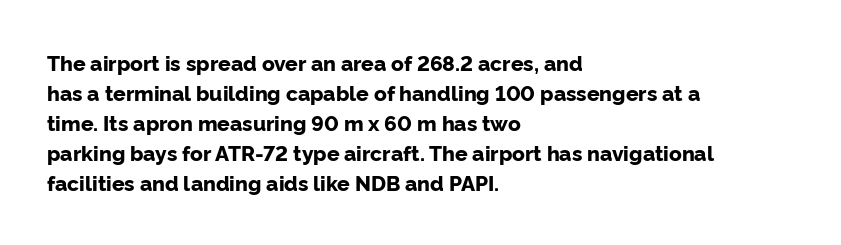
Q: Is the text bold? A: Yes.
Q: Is the text italic (slanted)? A: No, it is upright.
Q: Is the text underlined? A: No.
Q: How is the paragraph aligned? A: Left-aligned.
Q: Is the spacing between letters normal or unusually wide? A: Normal.
Q: Is the spacing between lines tight, normal or loose? A: Normal.
